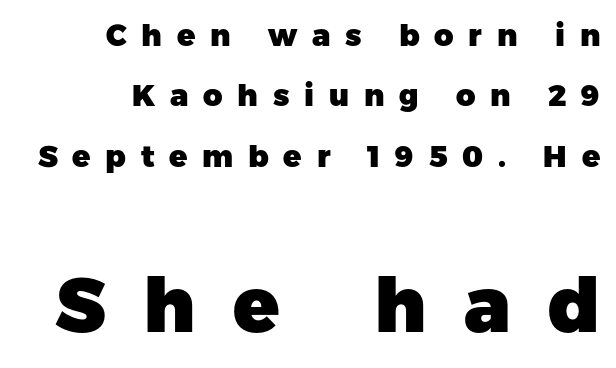
Q: Is the text bold? A: Yes.
Q: Is the text italic (slanted)? A: No, it is upright.
Q: Is the typeface a serif or a sans-serif typeface? A: Sans-serif.
Q: Is the text underlined? A: No.
Q: How is the paragraph aligned? A: Right-aligned.
Q: Is the spacing between letters normal or unusually wide? A: Unusually wide.
Q: Is the spacing between lines tight, normal or loose? A: Loose.
Q: Which block of text is set in a larger size, the first (top) or the second (bottom)? A: The second (bottom) one.
Q: Width (condensed, normal, or wide)? A: Normal.
Q: Stroke contrast? A: Low.
Q: x-height? A: Medium.
Q: Monospaced? A: No.
